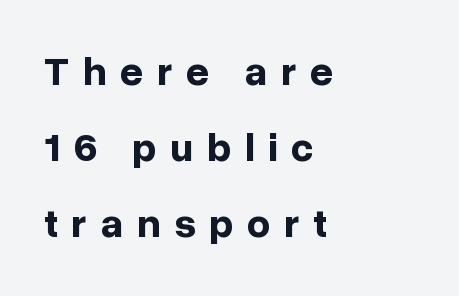
The image shows 41 px bold sans-serif type, upright; set left-aligned, line spacing 1.85x, unusually wide letter spacing (+0.33 em), not underlined; low stroke contrast and a medium x-height.
